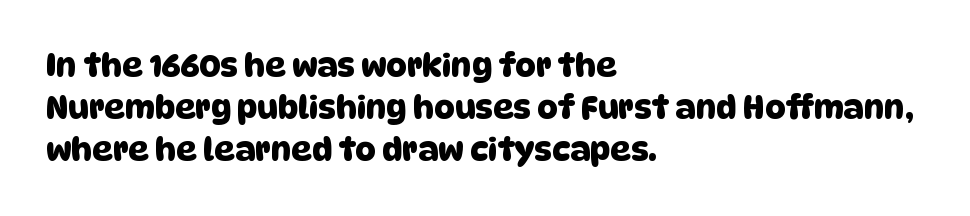
One glance says typical: line gaps are just what's usual. Looks like regular typesetting: each glyph gets only the width it needs. Short note: letters normally spaced. These lines stack with their left ends in a neat column. The passage shown is typeset with a sans-serif family. A clean baseline with only descenders dipping below it.
